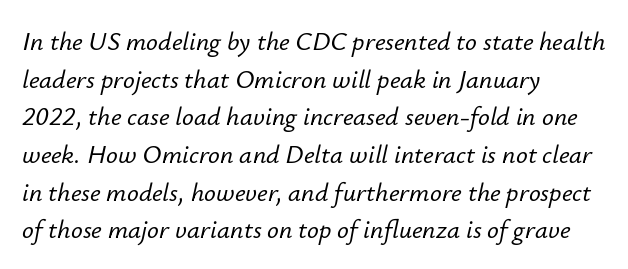
This sample keeps an unexceptional amount of space between lines. Teacher's note: observe the even left margin — that is flush-left alignment. Looking at the ascenders, they clearly lean. The line texture is even and compact thanks to regular tracking.
